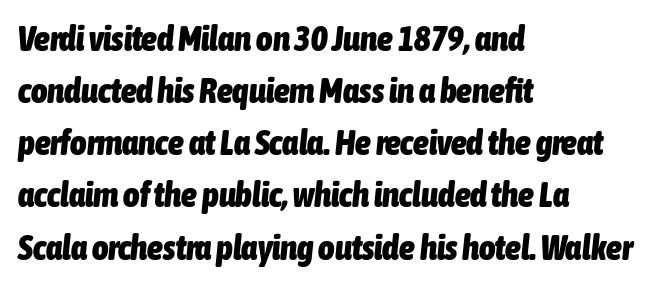
Q: Is the text bold? A: Yes.
Q: Is the text italic (slanted)? A: Yes, it leans right by about 6 degrees.
Q: Is the text underlined? A: No.
Q: How is the paragraph aligned? A: Left-aligned.
Q: Is the spacing between letters normal or unusually wide? A: Normal.
Q: Is the spacing between lines tight, normal or loose? A: Normal.
Q: Width (condensed, normal, or wide)? A: Condensed.
Q: Stroke contrast? A: Low.
Q: x-height? A: Medium.
Q: Monospaced? A: No.
